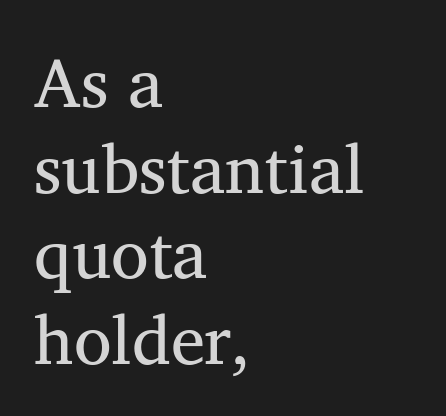
Beneath every word, the page is bare. The face used here is proportionally spaced, like ordinary book or web type. Classification — serif. Stems here are at most as thick as an everyday book face. Tracking here is standard; glyphs follow each other at the usual distance. The compositor pushed each line to the left boundary.
